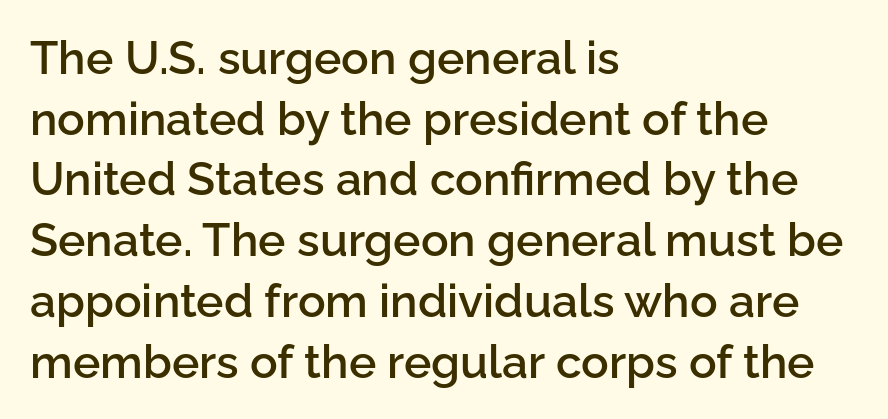
The image shows 46 px semibold sans-serif type, upright; set left-aligned, normal line spacing (1.32x), normal letter spacing, not underlined; low stroke contrast and a medium x-height.
